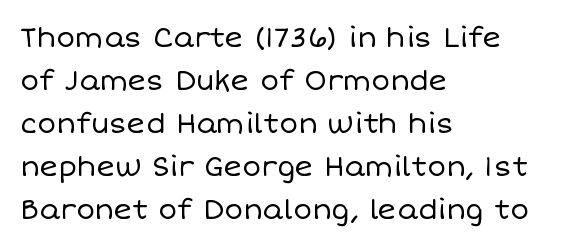
{"italic": "no", "bold": "no", "weight": "regular", "width": "normal", "stroke_contrast": "low", "x_height": "large", "monospaced": "no", "underline": "no", "align": "left", "line_spacing": "normal", "line_spacing_ratio": 1.54, "letter_spacing": "normal", "letter_spacing_em": 0.0, "glyph_px": 28}
